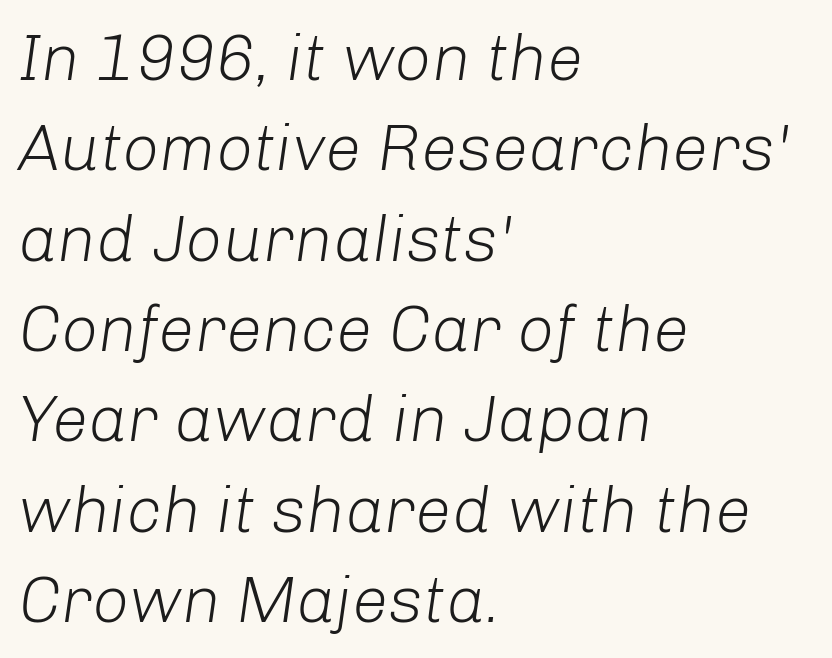
The lines sit at an ordinary, default distance from one another. Is this a heavy cut? Hardly; it is regular or lighter. Observe the lean: these are italic letterforms. The baseline area is clear. A typesetter would call this proportional, since set widths differ per character. Default kerning and tracking; the words read as compact shapes.
